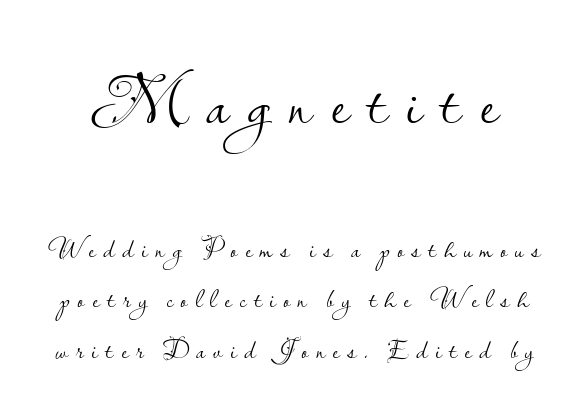
Proportional: the letters do not fall into vertical columns. Characters follow at a spacing far wider than the type designer built in. The rendering shrinks the type as you move from the upper chunk to the lower. These lines are composed in type without serifs. Check the space under the baseline: it is left empty. Bold? No — there's no thickening of the strokes.
